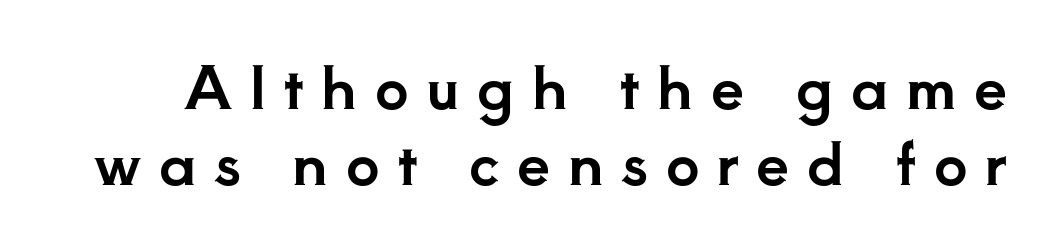
Classification — serif. In terms of posture, this sample is upright. These lines are rendered in a variable-pitch font. The line texture is sparse and dotted thanks to wide tracking.
